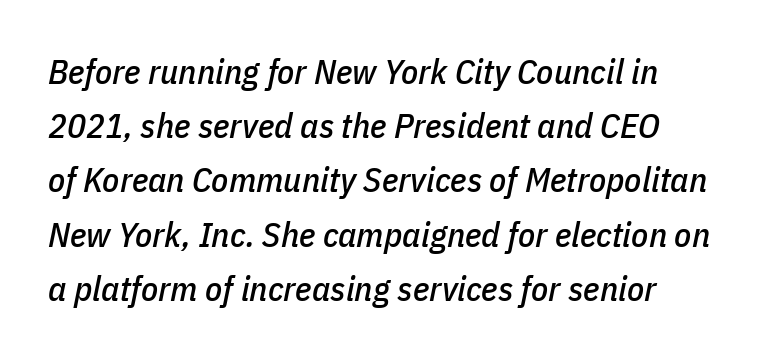
Q: Is the text italic (slanted)? A: Yes, it leans right by about 11 degrees.
Q: Is the text underlined? A: No.
Q: Is the spacing between letters normal or unusually wide? A: Normal.
Q: Is the spacing between lines tight, normal or loose? A: Normal.
Q: Width (condensed, normal, or wide)? A: Condensed.
Q: Stroke contrast? A: Low.
Q: x-height? A: Medium.
Q: Monospaced? A: No.
